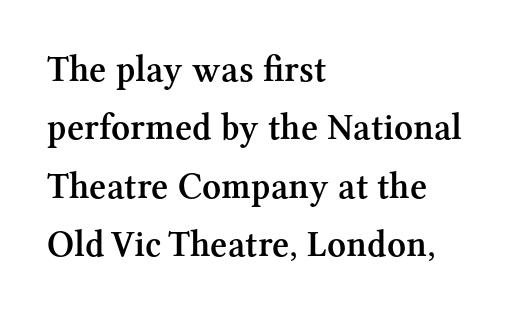
Layout note: lines flush left. Character widths vary here, with narrow letters taking less room than wide ones. Compared with typical body copy, the letter spacing here is the same. Designer's note — italics off, roman on.
